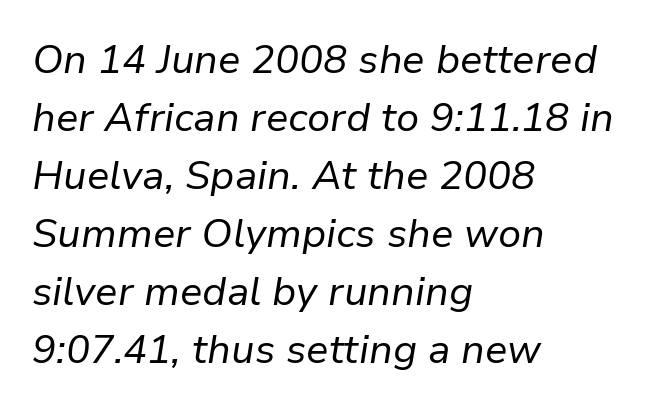
{"italic": "yes", "lean": "right", "slant_degrees": 9, "bold": "no", "weight": "regular", "width": "normal", "stroke_contrast": "low", "x_height": "medium", "monospaced": "no", "underline": "no", "align": "left", "line_spacing": "normal", "line_spacing_ratio": 1.45, "letter_spacing": "normal", "letter_spacing_em": 0.0, "glyph_px": 40}
